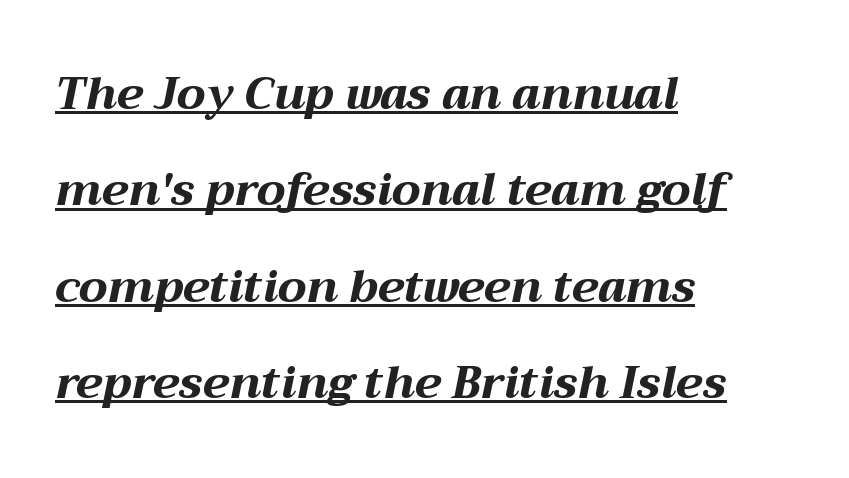
The image shows 45 px bold, wide type, italic (leaning right); set left-aligned, loose line spacing (2.14x), normal letter spacing, underlined; medium stroke contrast and a medium x-height.
